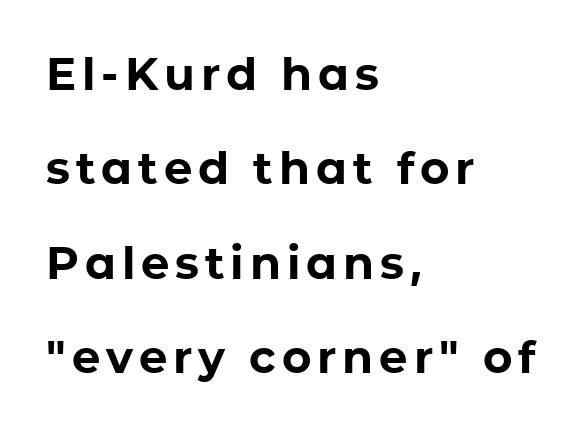
The image shows 45 px bold sans-serif type, upright; set left-aligned, loose line spacing (2.1x), not underlined; low stroke contrast and a medium x-height.
